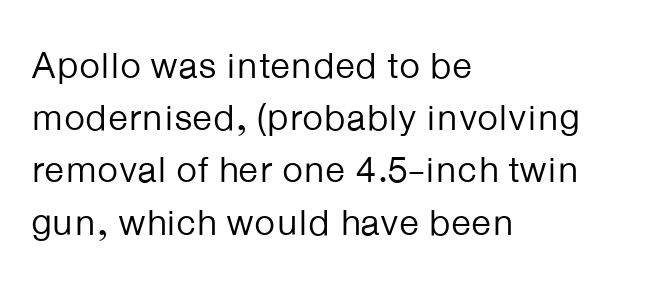
Q: Is the text bold? A: No.
Q: Is the text italic (slanted)? A: No, it is upright.
Q: Is the typeface a serif or a sans-serif typeface? A: Sans-serif.
Q: Is the text underlined? A: No.
Q: How is the paragraph aligned? A: Left-aligned.
Q: Is the spacing between letters normal or unusually wide? A: Normal.
Q: Is the spacing between lines tight, normal or loose? A: Normal.
Q: Width (condensed, normal, or wide)? A: Normal.
Q: Stroke contrast? A: Low.
Q: x-height? A: Medium.
Q: Monospaced? A: No.
